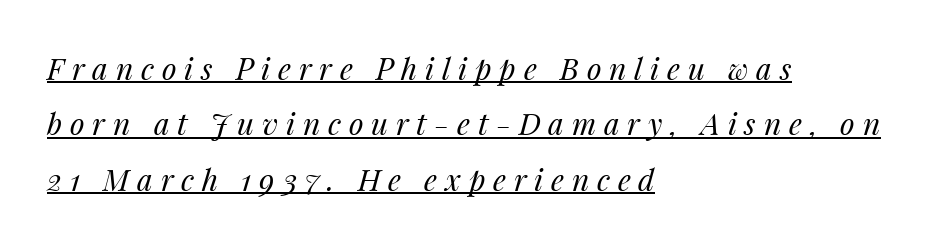
The letterforms sit at book weight or below. How are the letters spaced? Widely, with obvious added tracking. There's an unmistakable incline to the writing here. Compared with a centered layout, this one pins lines to the left instead.
